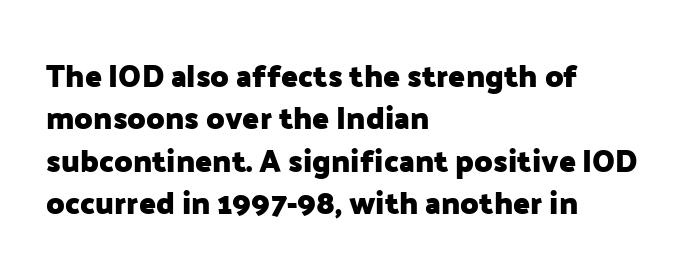
The rendering uses natural spacing where letterforms have individual widths. The face used here is rendered with its standard letterfit. What weight is shown? A full bold with thick strokes. The rendering shows plain stroke endings on the letterforms — a sans-serif design. Leading: standard.
